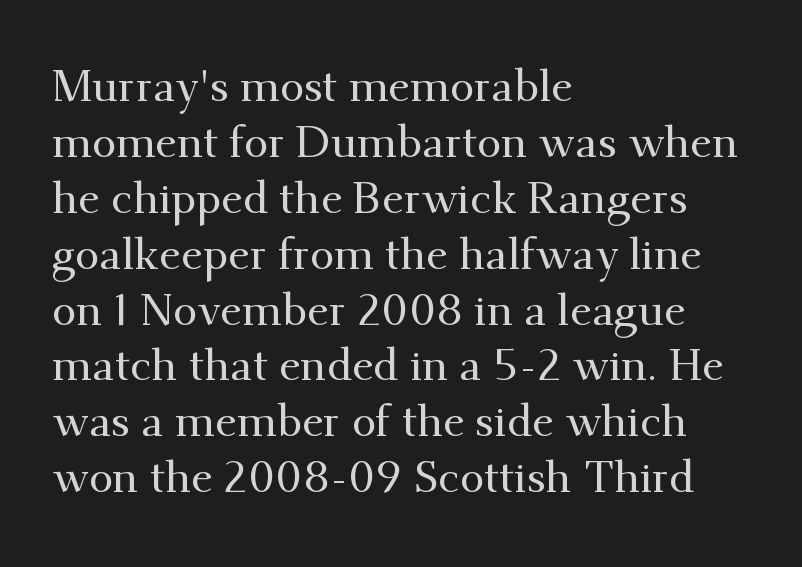
Q: Is the text italic (slanted)? A: No, it is upright.
Q: Is the typeface a serif or a sans-serif typeface? A: Serif.
Q: Is the text underlined? A: No.
Q: How is the paragraph aligned? A: Left-aligned.
Q: Is the spacing between letters normal or unusually wide? A: Normal.
Q: Is the spacing between lines tight, normal or loose? A: Normal.
Q: Width (condensed, normal, or wide)? A: Normal.
Q: Stroke contrast? A: Medium.
Q: x-height? A: Small.
Q: Monospaced? A: No.
